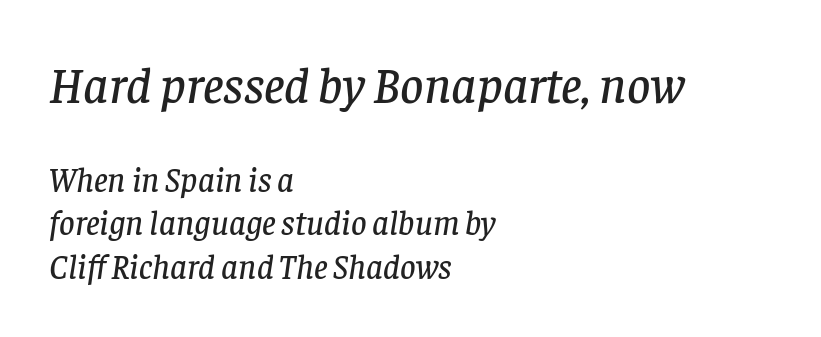
Q: Is the text italic (slanted)? A: Yes, it leans right by about 8 degrees.
Q: Is the typeface a serif or a sans-serif typeface? A: Serif.
Q: Is the text underlined? A: No.
Q: How is the paragraph aligned? A: Left-aligned.
Q: Is the spacing between letters normal or unusually wide? A: Normal.
Q: Is the spacing between lines tight, normal or loose? A: Normal.
Q: Which block of text is set in a larger size, the first (top) or the second (bottom)? A: The first (top) one.
Q: Width (condensed, normal, or wide)? A: Normal.
Q: Stroke contrast? A: Low.
Q: x-height? A: Large.
Q: Monospaced? A: No.
